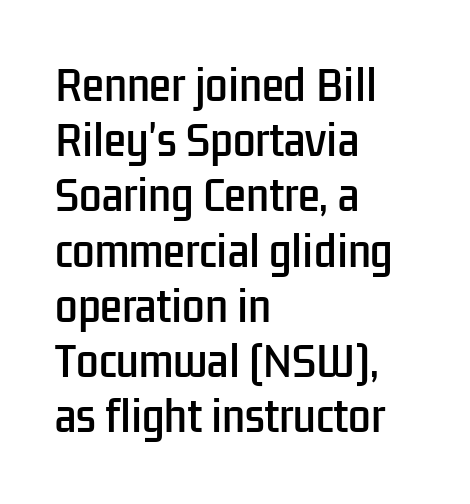
The image shows 40 px condensed sans-serif type, upright; set left-aligned, normal line spacing (1.38x), normal letter spacing, not underlined; low stroke contrast and a medium x-height.
